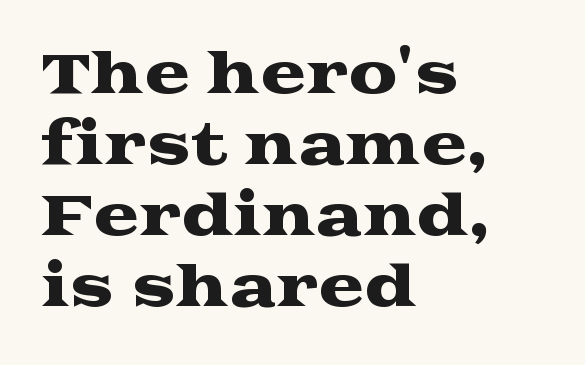
{"serif": "yes", "italic": "no", "width": "wide", "stroke_contrast": "medium", "x_height": "medium", "monospaced": "no", "underline": "no", "align": "left", "line_spacing": "normal", "line_spacing_ratio": 1.29, "letter_spacing": "normal", "letter_spacing_em": 0.0, "glyph_px": 55}
